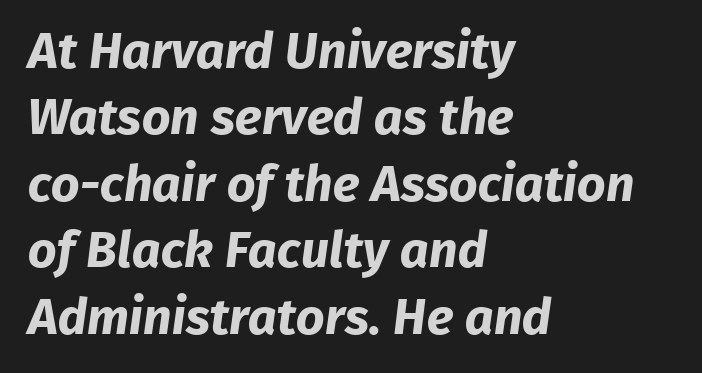
Q: Is the text bold? A: Yes.
Q: Is the typeface a serif or a sans-serif typeface? A: Sans-serif.
Q: Is the text underlined? A: No.
Q: How is the paragraph aligned? A: Left-aligned.
Q: Is the spacing between letters normal or unusually wide? A: Normal.
Q: Is the spacing between lines tight, normal or loose? A: Normal.
Q: Width (condensed, normal, or wide)? A: Normal.
Q: Stroke contrast? A: Low.
Q: x-height? A: Medium.
Q: Monospaced? A: No.
